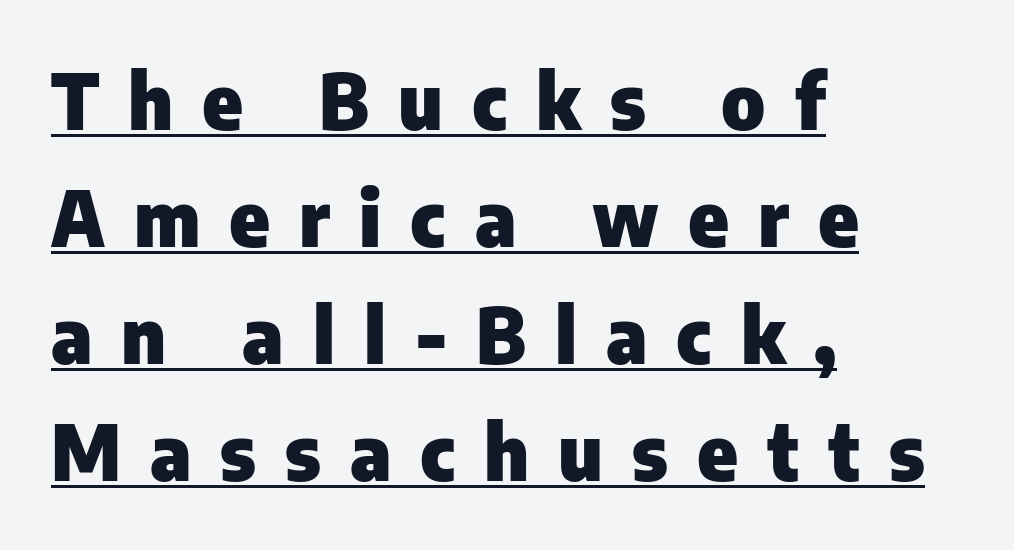
Q: Is the text bold? A: Yes.
Q: Is the text italic (slanted)? A: No, it is upright.
Q: Is the typeface a serif or a sans-serif typeface? A: Sans-serif.
Q: Is the text underlined? A: Yes.
Q: How is the paragraph aligned? A: Left-aligned.
Q: Is the spacing between letters normal or unusually wide? A: Unusually wide.
Q: Is the spacing between lines tight, normal or loose? A: Normal.
Q: Width (condensed, normal, or wide)? A: Normal.
Q: Stroke contrast? A: Low.
Q: x-height? A: Medium.
Q: Monospaced? A: No.
